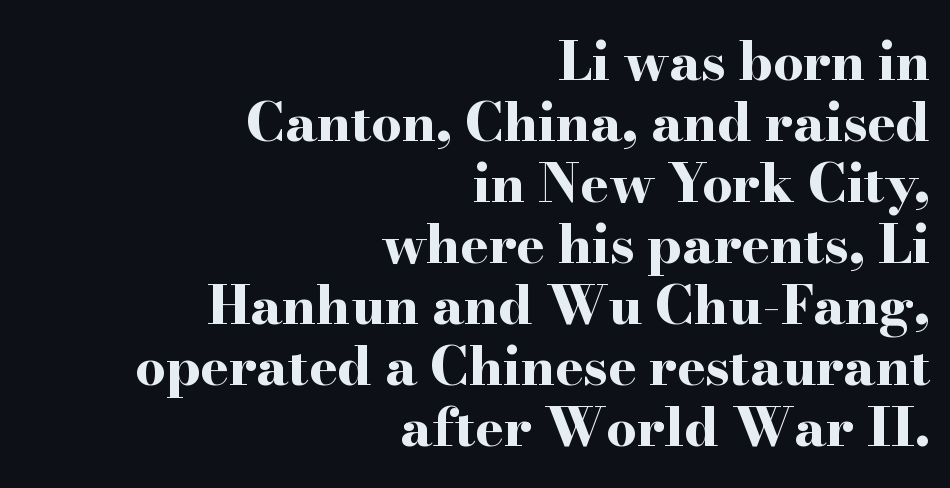
{"serif": "yes", "italic": "no", "bold": "yes", "weight": "bold", "width": "wide", "stroke_contrast": "high", "x_height": "small", "monospaced": "no", "underline": "no", "align": "right", "line_spacing": "tight", "line_spacing_ratio": 1.15, "letter_spacing": "normal", "letter_spacing_em": 0.0, "glyph_px": 53}
